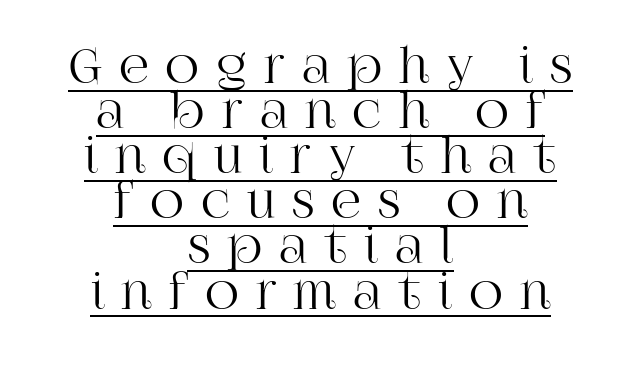
The image shows 47 px serif type, upright; set centered, tight line spacing (0.96x), unusually wide letter spacing (+0.36 em), underlined; high stroke contrast and a large x-height.
